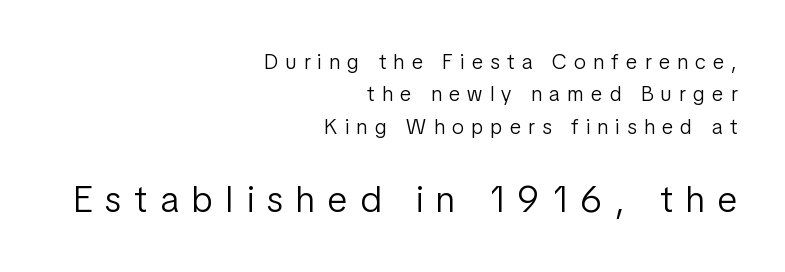
{"serif": "no", "italic": "no", "bold": "no", "weight": "light", "width": "condensed", "stroke_contrast": "low", "x_height": "medium", "monospaced": "no", "underline": "no", "align": "right", "line_spacing": "normal", "line_spacing_ratio": 1.54, "letter_spacing": "wide", "letter_spacing_em": 0.36, "larger_block": "second", "size_ratio": 1.76, "glyph_px": 37}
